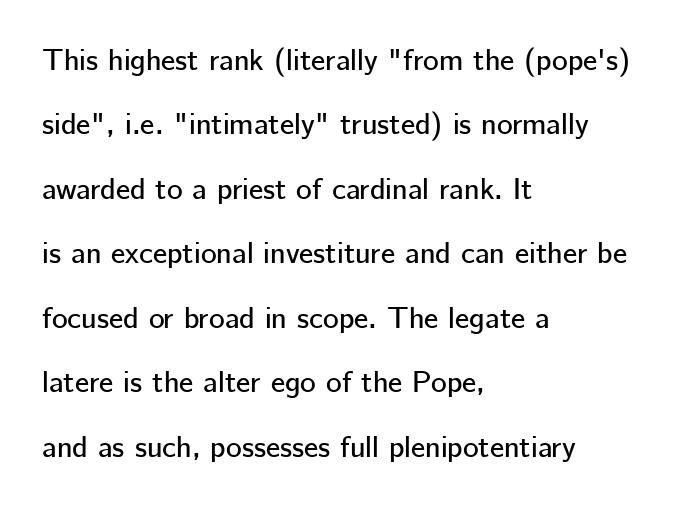
The image shows 30 px sans-serif type, upright; set left-aligned, loose line spacing (2.15x), normal letter spacing, not underlined; low stroke contrast and a medium x-height.
